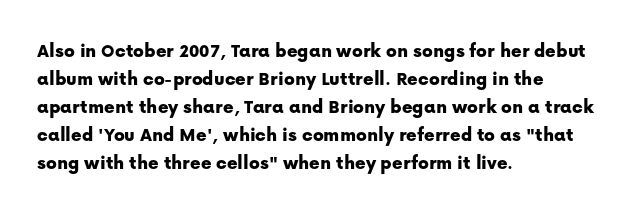
The image shows 20 px text type, upright; set left-aligned, normal line spacing (1.4x), normal letter spacing, not underlined.
